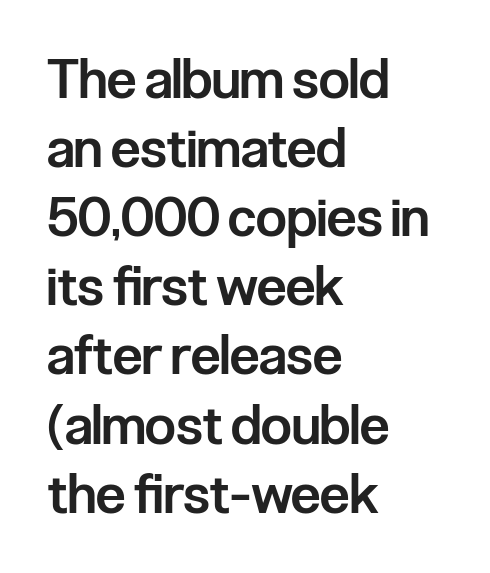
The image shows 54 px semibold, condensed sans-serif type, upright; set left-aligned, normal line spacing (1.28x), normal letter spacing, not underlined; low stroke contrast and a medium x-height.
